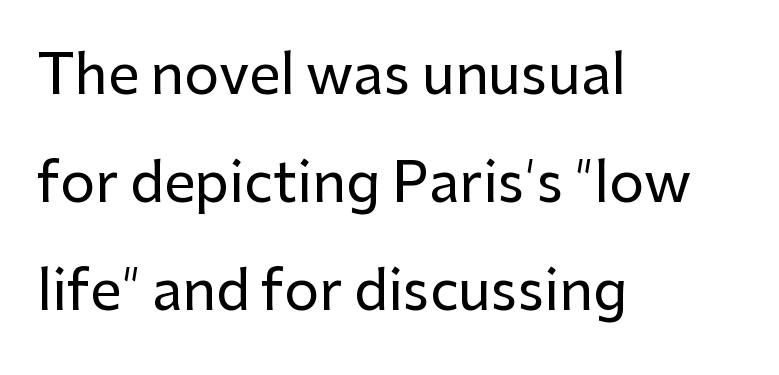
{"serif": "no", "italic": "no", "width": "normal", "stroke_contrast": "low", "x_height": "medium", "monospaced": "no", "underline": "no", "align": "left", "line_spacing": "loose", "line_spacing_ratio": 1.96, "letter_spacing": "normal", "letter_spacing_em": 0.0, "glyph_px": 55}
